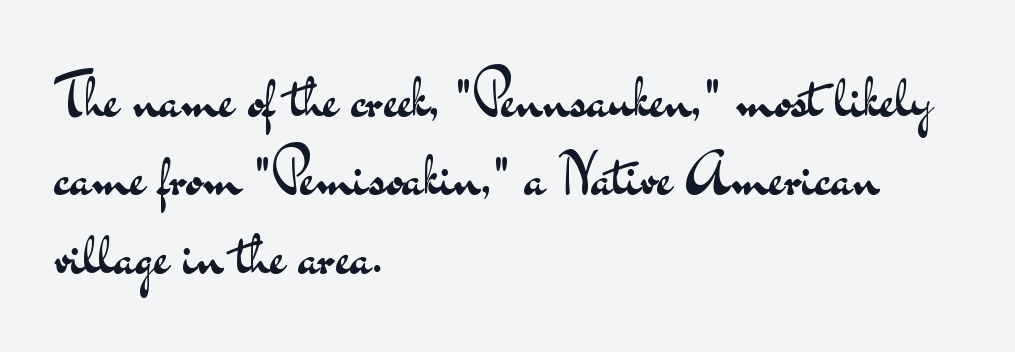
The image shows 59 px regular-weight, wide sans-serif type; set left-aligned, normal line spacing (1.33x), normal letter spacing, not underlined; medium stroke contrast and a small x-height.
